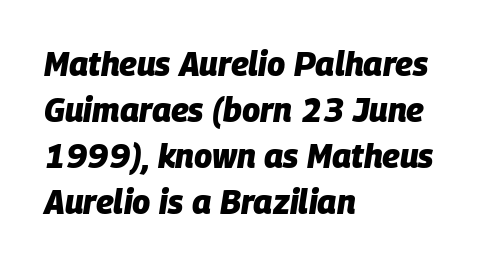
Type without underlining. Vertically, the passage feels balanced, rows spaced as you'd expect. Caption: bold face, heavy strokes. Italic: yes, the glyphs are oblique. Layout note: lines flush left. A typesetter would call this zero additional tracking.
